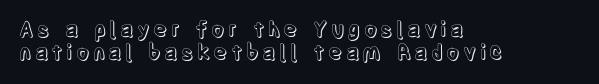
{"italic": "no", "underline": "no", "align": "left", "line_spacing": "tight", "line_spacing_ratio": 1.11, "glyph_px": 21}
